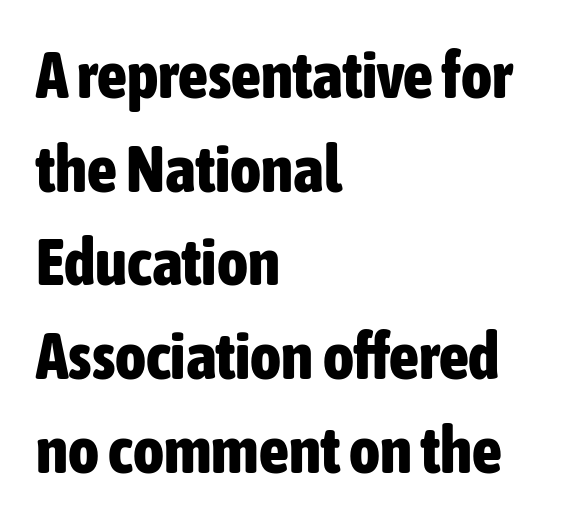
{"serif": "no", "italic": "no", "bold": "yes", "weight": "bold", "width": "condensed", "stroke_contrast": "low", "x_height": "medium", "monospaced": "no", "underline": "no", "align": "left", "line_spacing": "normal", "line_spacing_ratio": 1.42, "letter_spacing": "normal", "letter_spacing_em": 0.0, "glyph_px": 66}
